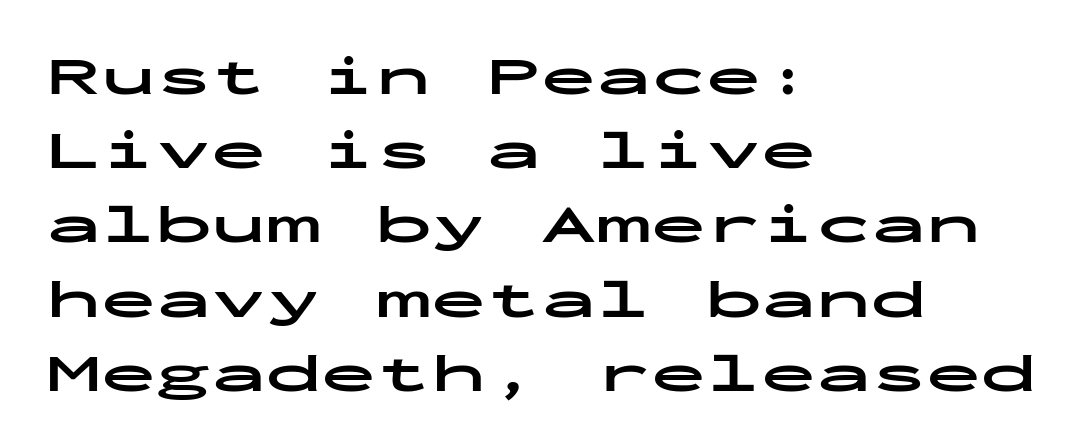
Pretty heavy lettering here — definitely bold. Students, observe: this is what conventionally led text looks like. Plain, unruled lines of type. Do the letters lean? They stand straight.
